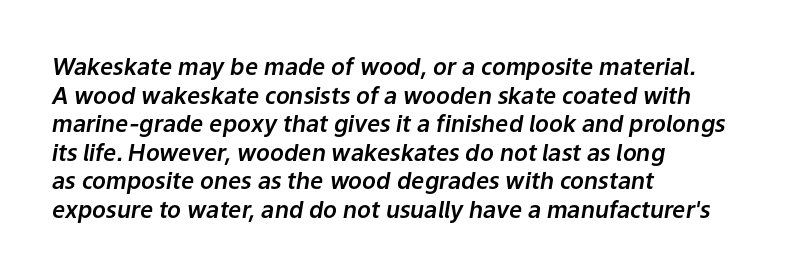
{"italic": "yes", "lean": "right", "slant_degrees": 9, "underline": "no", "align": "left", "line_spacing_ratio": 1.24, "letter_spacing": "normal", "letter_spacing_em": 0.0, "glyph_px": 23}
